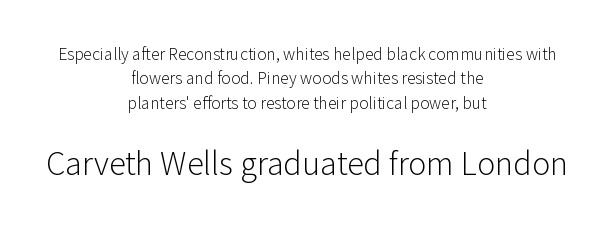
The rendering shows plain stroke endings on the letterforms — a sans-serif design. Think of a printed novel: that variable character pitch is what you see here. Alignment: centered. Is the letter spacing exaggerated? No — it looks like the ordinary default.
